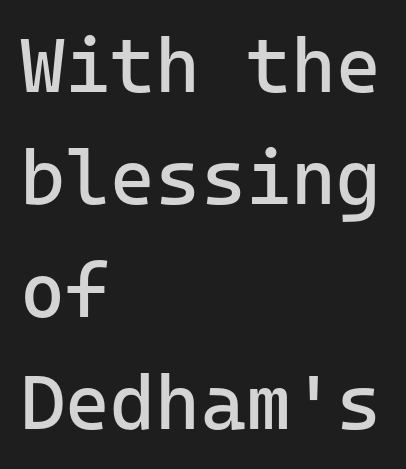
You could call the tracking neutral — neither tight nor loose. Notice how descenders clear the ascenders below comfortably — that's standard leading. Check where the strokes stop: nothing finishes them off — pure sans. Does the copy run flush right? No — it runs flush left.
